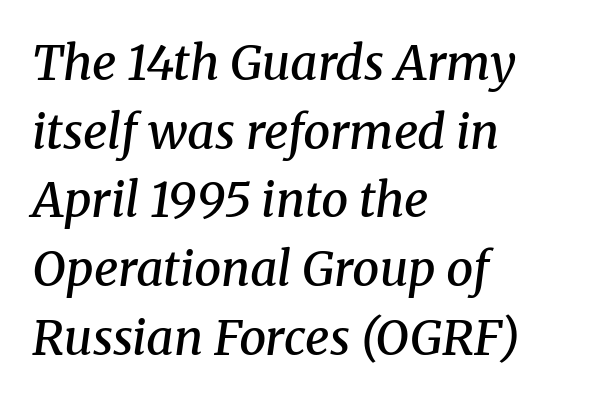
The font is running at a semibold setting, under full bold. These lines sit exactly where default settings would place them. Clear beneath every line of the passage. The letters are slanted; this is an italic face. Here the glyphs are tracked normally, forming tight word shapes.
